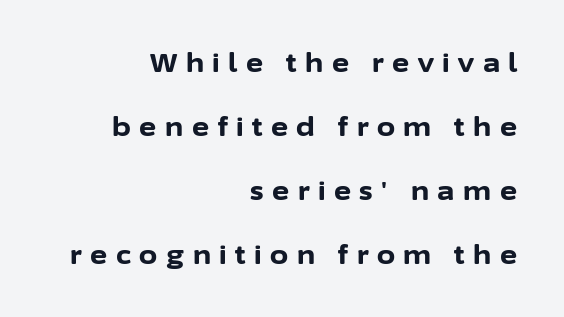
No word sits above an underline. Look at the stroke-to-counter ratio: heavy, a bold. Honestly, the rows look like they've been pulled way apart. The typography opts for an upright posture over an oblique one.
